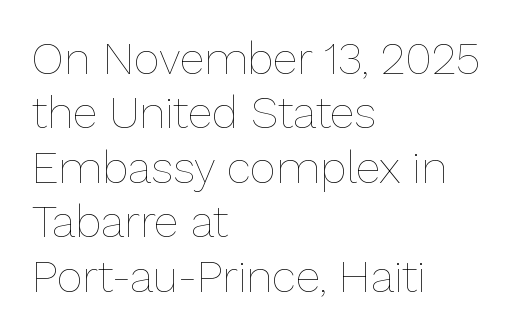
{"italic": "no", "bold": "no", "weight": "thin", "width": "normal", "stroke_contrast": "low", "x_height": "medium", "monospaced": "no", "underline": "no", "align": "left", "line_spacing_ratio": 1.21, "letter_spacing": "normal", "letter_spacing_em": 0.0, "glyph_px": 45}
